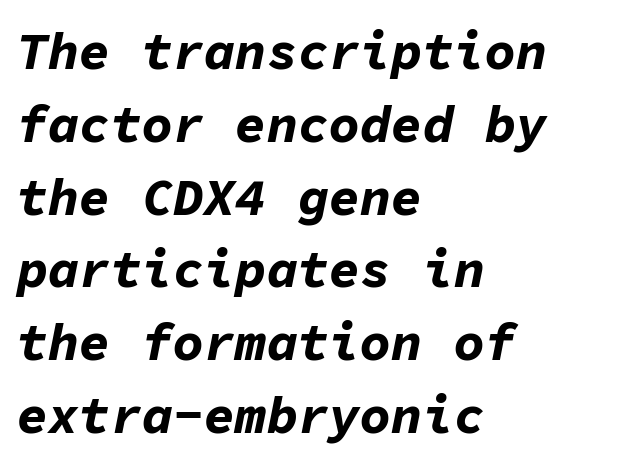
Q: Is the text bold? A: Yes.
Q: Is the text italic (slanted)? A: Yes, it leans right by about 11 degrees.
Q: Is the text underlined? A: No.
Q: How is the paragraph aligned? A: Left-aligned.
Q: Is the spacing between letters normal or unusually wide? A: Normal.
Q: Is the spacing between lines tight, normal or loose? A: Normal.
Q: Width (condensed, normal, or wide)? A: Normal.
Q: Stroke contrast? A: Low.
Q: x-height? A: Medium.
Q: Monospaced? A: Yes.
